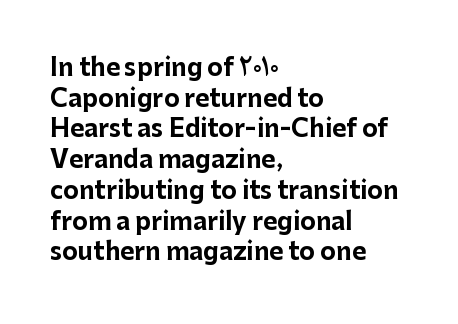
Summary of weight: heavy, a full bold. Tracking value appears to be zero — textbook default spacing. No italicization has been applied; the sample stays upright. The words here are not underlined. A normal amount of white space separates one row of letters from the next.
